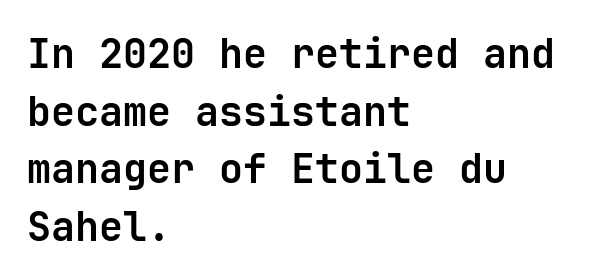
The image shows 40 px bold sans-serif type, upright, monospaced; set left-aligned, normal line spacing (1.44x), normal letter spacing, not underlined; low stroke contrast and a medium x-height.
